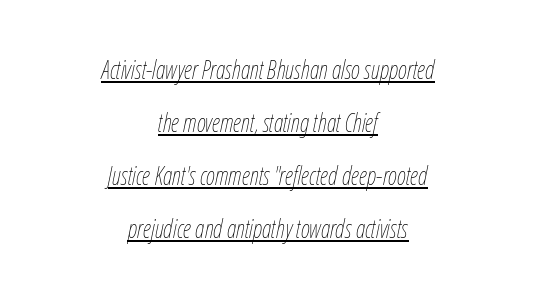
{"italic": "yes", "lean": "right", "slant_degrees": 12, "bold": "no", "underline": "yes", "align": "center", "line_spacing": "loose", "line_spacing_ratio": 2.12, "letter_spacing": "normal", "letter_spacing_em": 0.0, "glyph_px": 25}
